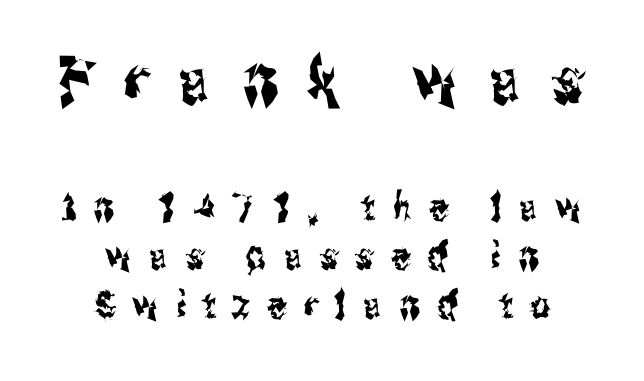
Q: Is the text italic (slanted)? A: No, it is upright.
Q: Is the typeface a serif or a sans-serif typeface? A: Sans-serif.
Q: Is the text underlined? A: No.
Q: How is the paragraph aligned? A: Centered.
Q: Is the spacing between letters normal or unusually wide? A: Unusually wide.
Q: Is the spacing between lines tight, normal or loose? A: Normal.
Q: Which block of text is set in a larger size, the first (top) or the second (bottom)? A: The first (top) one.
Q: Width (condensed, normal, or wide)? A: Condensed.
Q: Stroke contrast? A: Medium.
Q: x-height? A: Medium.
Q: Monospaced? A: No.
